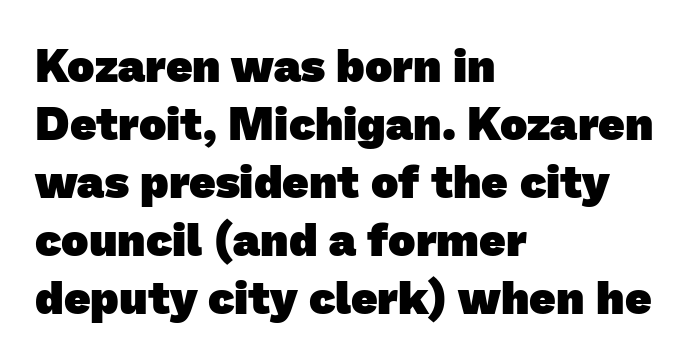
The image shows 46 px heavy sans-serif type; set left-aligned, normal line spacing (1.26x), normal letter spacing, not underlined; low stroke contrast and a medium x-height.
